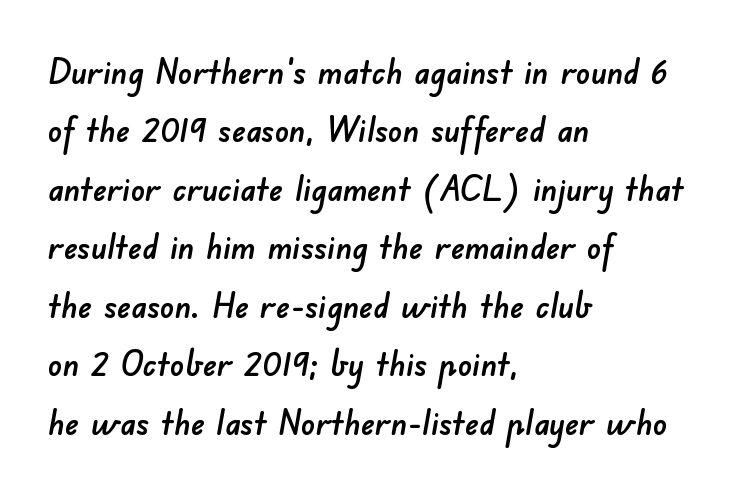
Q: Is the typeface a serif or a sans-serif typeface? A: Sans-serif.
Q: Is the text underlined? A: No.
Q: How is the paragraph aligned? A: Left-aligned.
Q: Is the spacing between letters normal or unusually wide? A: Normal.
Q: Is the spacing between lines tight, normal or loose? A: Normal.
Q: Width (condensed, normal, or wide)? A: Normal.
Q: Stroke contrast? A: Low.
Q: x-height? A: Small.
Q: Monospaced? A: No.
